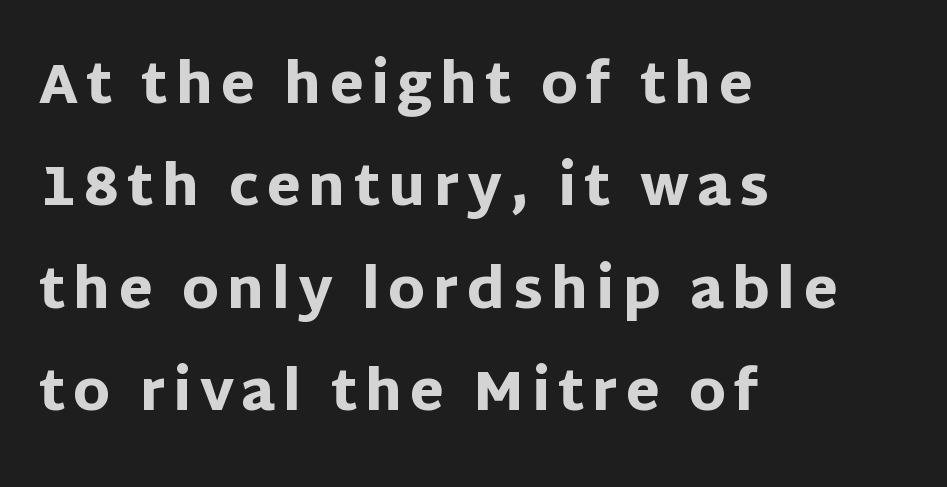
Bold? Absolutely — the strokes are thick and heavy. Compared with a centered layout, this one pins lines to the left instead. Vertical strokes here are truly vertical. The passage shown is typed in a proportional face where columns would drift. Nobody drew a line under any word here. Type style note: lacks serifs.
